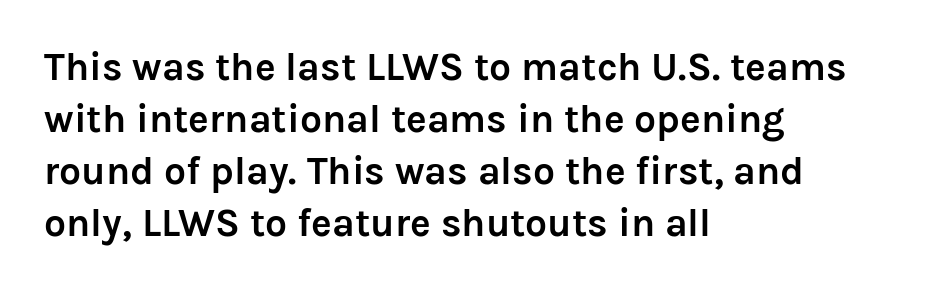
The image shows 39 px semibold sans-serif type, upright; set left-aligned, normal line spacing (1.33x), normal letter spacing, not underlined; low stroke contrast and a medium x-height.
